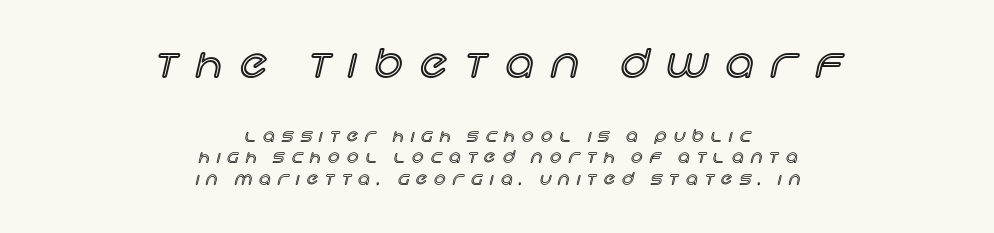
Characters follow at a spacing far wider than the type designer built in. Block one is the big one; block two sits smaller underneath. In terms of leading, this rendering sits right in the middle. The gap between lines stays unmarked.
